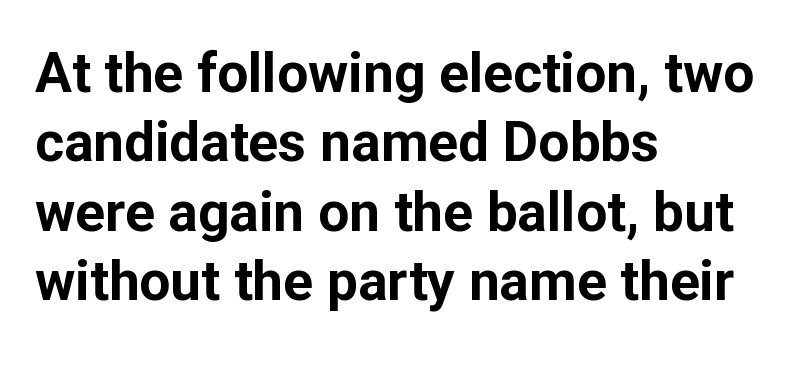
{"serif": "no", "italic": "no", "bold": "yes", "weight": "bold", "width": "normal", "stroke_contrast": "low", "x_height": "medium", "monospaced": "no", "underline": "no", "align": "left", "line_spacing": "normal", "line_spacing_ratio": 1.26, "letter_spacing": "normal", "letter_spacing_em": 0.0, "glyph_px": 55}
